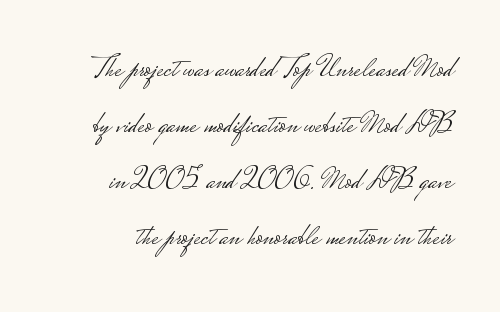
The image shows 30 px light, wide sans-serif type; set line spacing 1.87x, normal letter spacing, not underlined; low stroke contrast.
